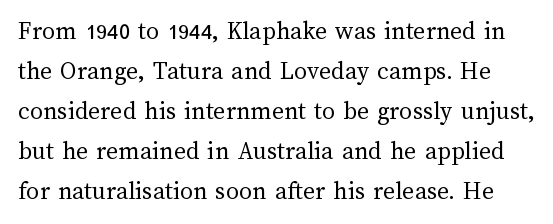
{"italic": "no", "bold": "no", "underline": "no", "line_spacing": "normal", "line_spacing_ratio": 1.54, "letter_spacing": "normal", "letter_spacing_em": 0.0, "glyph_px": 26}
